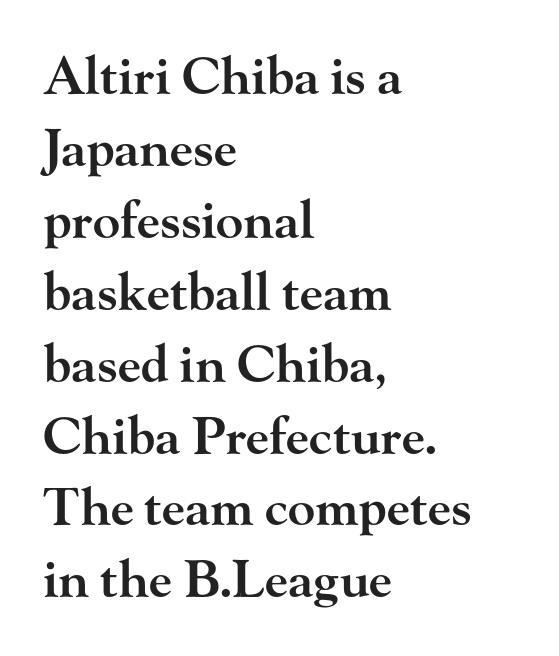
Compared with a centered layout, this one pins lines to the left instead. Do the characters align in a grid? No, the font is proportional. The type family on display is of the serif kind. Is the type bold? Partly — it's a semibold, heavier than regular but not fully bold. The designer left line spacing at the default. Default kerning and tracking; the words read as compact shapes.
